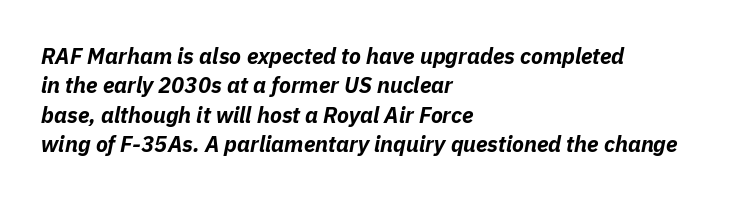
The image shows 22 px bold type, italic (leaning right); set left-aligned, normal line spacing (1.34x), normal letter spacing, not underlined.
